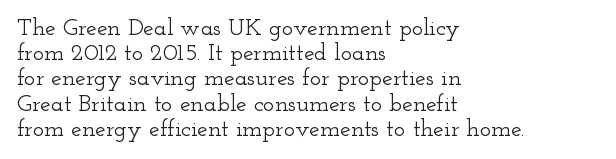
Horizontal bands of white between lines are thin slivers. The specimen omits any rule beneath the text block's lines. The rendering keeps characters at their native spacing. The typography opts for an upright posture over an oblique one. Left-aligned paragraph, ragged on the right.
